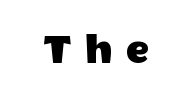
You could not count columns in this text — the font is proportionally spaced. The face used here is rendered with a markedly widened letterfit. Letterform terminals end flat and unadorned throughout the passage. Plain, unruled lines of type. This sample uses an upright cut, with every glyph sitting square on the baseline.
